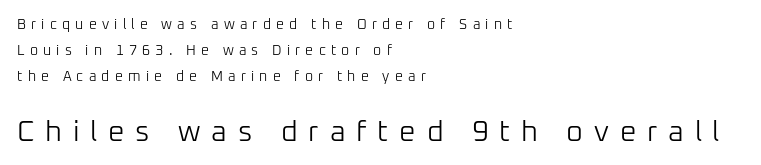
The image shows 29 px light sans-serif type, upright; set left-aligned, line spacing 1.85x, unusually wide letter spacing (+0.37 em), not underlined; the second (bottom) block is 2.07x larger; low stroke contrast and a medium x-height.
